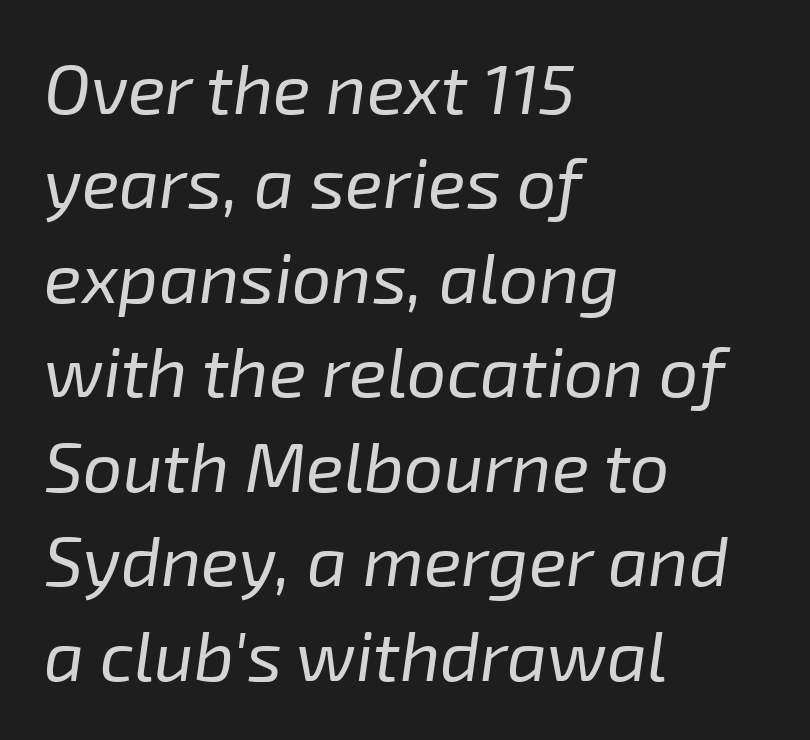
{"italic": "yes", "lean": "right", "slant_degrees": 8, "bold": "no", "weight": "regular", "width": "normal", "stroke_contrast": "low", "x_height": "medium", "monospaced": "no", "underline": "no", "align": "left", "line_spacing": "normal", "line_spacing_ratio": 1.35, "letter_spacing": "normal", "letter_spacing_em": 0.0, "glyph_px": 70}
